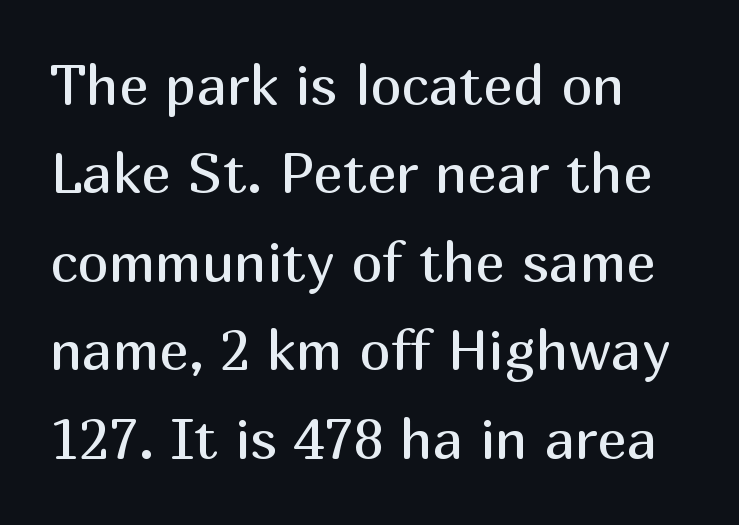
{"serif": "no", "italic": "no", "bold": "no", "weight": "regular", "width": "normal", "stroke_contrast": "medium", "x_height": "medium", "monospaced": "no", "underline": "no", "align": "left", "line_spacing": "normal", "line_spacing_ratio": 1.58, "letter_spacing": "normal", "letter_spacing_em": 0.0, "glyph_px": 56}
